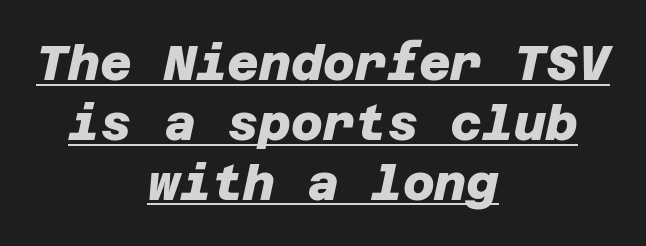
These characters rest on top of a visible drawn line. Nope, no serifs anywhere on these letters. Is the block centered? Yes — each line is placed symmetrically about the middle. Look at the stroke-to-counter ratio: heavy, a bold. You could call the tracking neutral — neither tight nor loose.
